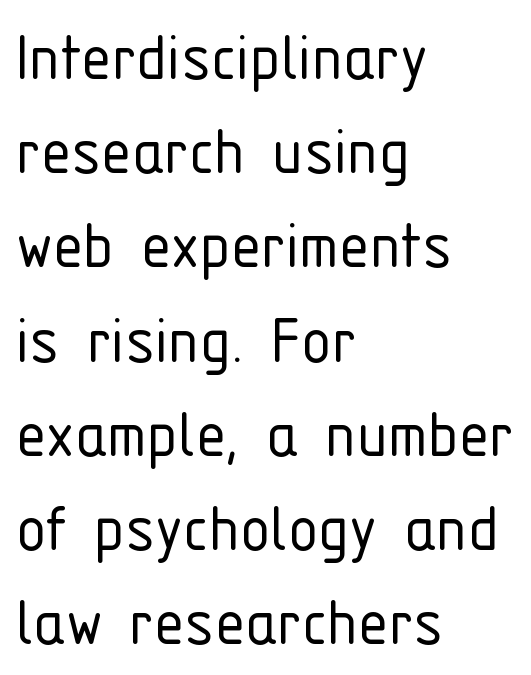
The image shows 76 px light, condensed sans-serif type, upright; set left-aligned, line spacing 1.24x, normal letter spacing, not underlined; low stroke contrast and a medium x-height.
